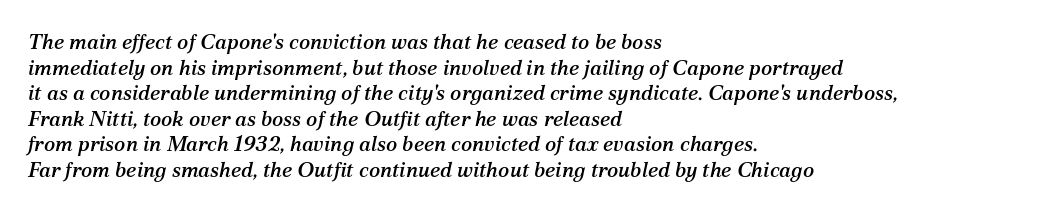
{"italic": "yes", "lean": "right", "slant_degrees": 12, "underline": "no", "align": "left", "line_spacing_ratio": 1.22, "letter_spacing": "normal", "letter_spacing_em": 0.0, "glyph_px": 21}
